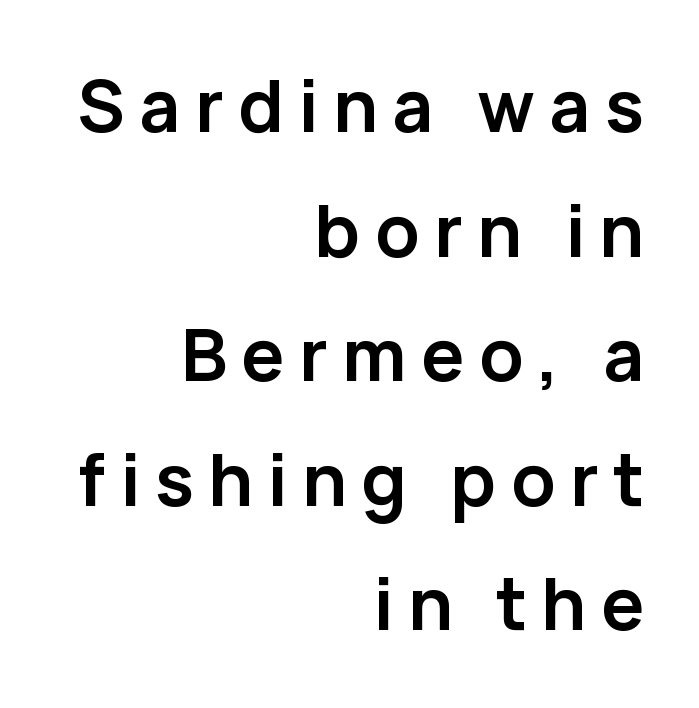
Q: Is the text bold? A: Yes.
Q: Is the text italic (slanted)? A: No, it is upright.
Q: Is the typeface a serif or a sans-serif typeface? A: Sans-serif.
Q: Is the text underlined? A: No.
Q: How is the paragraph aligned? A: Right-aligned.
Q: Is the spacing between letters normal or unusually wide? A: Unusually wide.
Q: Width (condensed, normal, or wide)? A: Normal.
Q: Stroke contrast? A: Low.
Q: x-height? A: Medium.
Q: Monospaced? A: No.
